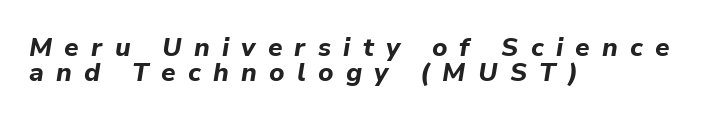
Is the block centered? No — it sits flush against the left margin. The line-height multiplier appears low, near solid setting. The typography opts for an oblique posture over an upright one. The type is letterspaced generously, with wide tracking. The strip under each line holds only bare page.
